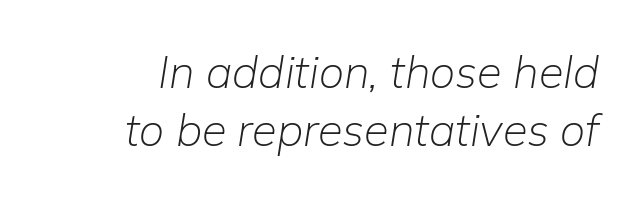
The image shows 45 px light type, italic (leaning right); set normal line spacing (1.28x), normal letter spacing, not underlined; low stroke contrast and a medium x-height.
